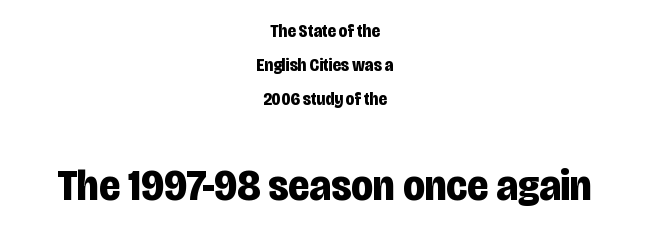
Q: Is the text bold? A: Yes.
Q: Is the text italic (slanted)? A: No, it is upright.
Q: Is the typeface a serif or a sans-serif typeface? A: Sans-serif.
Q: Is the text underlined? A: No.
Q: How is the paragraph aligned? A: Centered.
Q: Is the spacing between letters normal or unusually wide? A: Normal.
Q: Which block of text is set in a larger size, the first (top) or the second (bottom)? A: The second (bottom) one.
Q: Width (condensed, normal, or wide)? A: Condensed.
Q: Stroke contrast? A: Low.
Q: x-height? A: Large.
Q: Monospaced? A: No.
